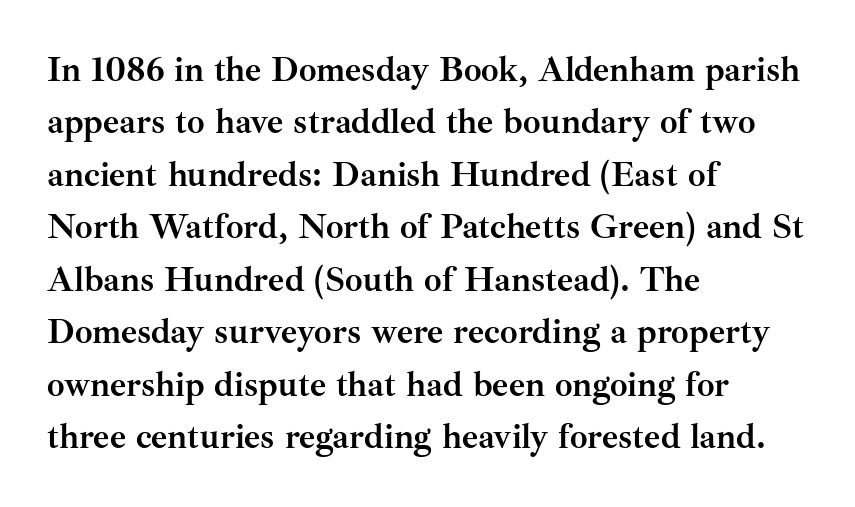
Each line starts at the same left margin while the right side varies. These lines are rendered in a variable-pitch font. Ascenders rise straight up at ninety degrees. If you measured baseline to baseline, you'd find a middling distance. Each letter's strokes conclude with small projecting serifs. Descenders hang freely into open space.
